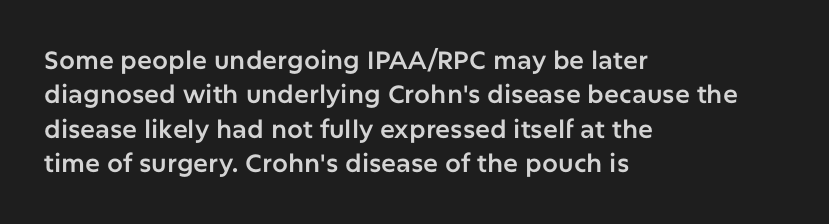
Q: Is the text italic (slanted)? A: No, it is upright.
Q: Is the text underlined? A: No.
Q: How is the paragraph aligned? A: Left-aligned.
Q: Is the spacing between letters normal or unusually wide? A: Normal.
Q: Is the spacing between lines tight, normal or loose? A: Normal.
